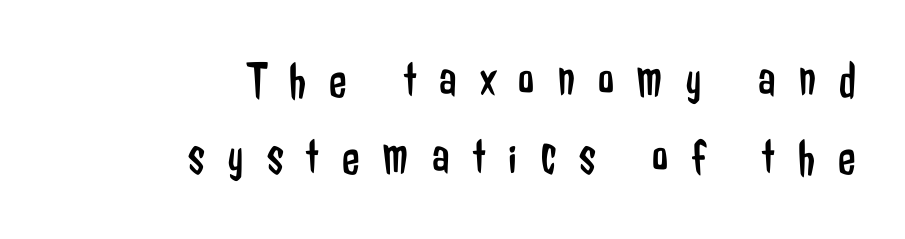
The image shows 51 px regular-weight, condensed sans-serif type, upright; set right-aligned, normal line spacing (1.51x), unusually wide letter spacing (+0.46 em), not underlined; low stroke contrast and a medium x-height.
